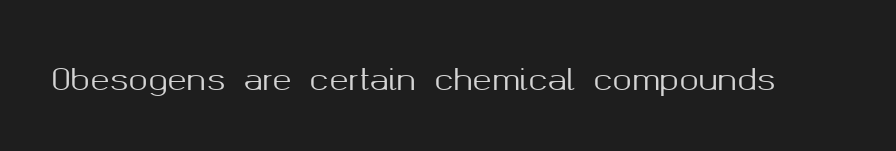
Q: Is the text italic (slanted)? A: No, it is upright.
Q: Is the typeface a serif or a sans-serif typeface? A: Sans-serif.
Q: Is the text underlined? A: No.
Q: Is the spacing between letters normal or unusually wide? A: Normal.
Q: Width (condensed, normal, or wide)? A: Normal.
Q: Stroke contrast? A: Medium.
Q: x-height? A: Medium.
Q: Monospaced? A: No.
